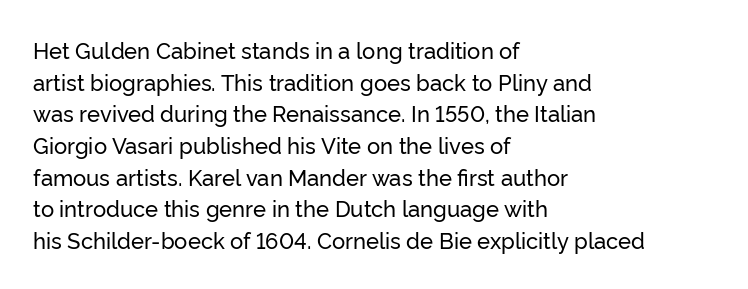
Q: Is the text italic (slanted)? A: No, it is upright.
Q: Is the text underlined? A: No.
Q: How is the paragraph aligned? A: Left-aligned.
Q: Is the spacing between letters normal or unusually wide? A: Normal.
Q: Is the spacing between lines tight, normal or loose? A: Normal.
